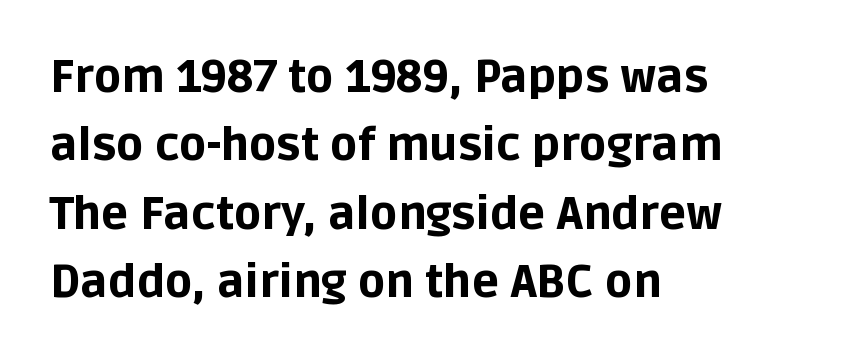
Q: Is the text bold? A: Yes.
Q: Is the text italic (slanted)? A: No, it is upright.
Q: Is the typeface a serif or a sans-serif typeface? A: Sans-serif.
Q: Is the text underlined? A: No.
Q: How is the paragraph aligned? A: Left-aligned.
Q: Is the spacing between letters normal or unusually wide? A: Normal.
Q: Is the spacing between lines tight, normal or loose? A: Normal.
Q: Width (condensed, normal, or wide)? A: Normal.
Q: Stroke contrast? A: Low.
Q: x-height? A: Large.
Q: Monospaced? A: No.
